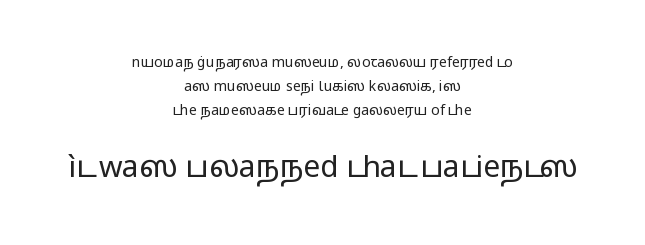
Posture: upright roman. The gaps between neighbouring characters are ordinary and unremarkable. In terms of leading, this rendering sits right in the middle. On a weight scale, this lands at 450 or below. Two sizes are in play, and the larger belongs to the second block.
